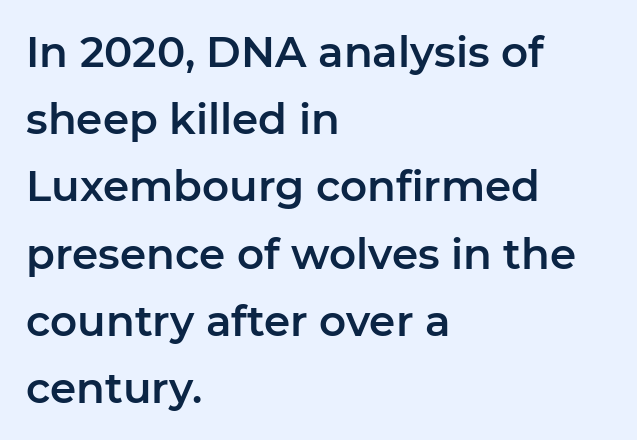
{"serif": "no", "italic": "no", "width": "normal", "stroke_contrast": "low", "x_height": "medium", "monospaced": "no", "underline": "no", "align": "left", "line_spacing": "normal", "line_spacing_ratio": 1.6, "letter_spacing": "normal", "letter_spacing_em": 0.0, "glyph_px": 42}
